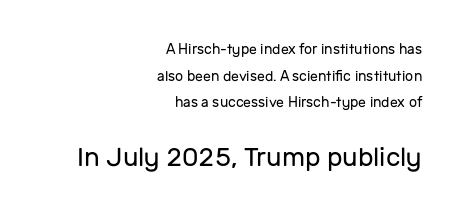
The image shows 26 px text type, upright; set right-aligned, loose line spacing (1.91x), normal letter spacing, not underlined; the second (bottom) block is 1.86x larger.
